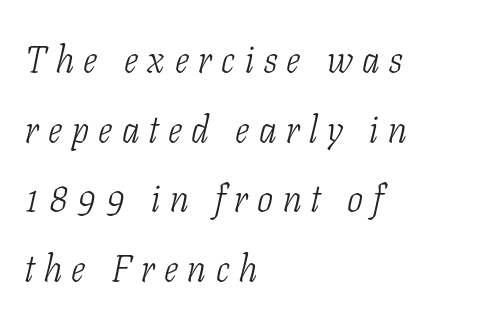
The image shows 38 px light, condensed serif type, italic (leaning right); set left-aligned, line spacing 1.83x, unusually wide letter spacing (+0.25 em), not underlined; low stroke contrast and a medium x-height.
